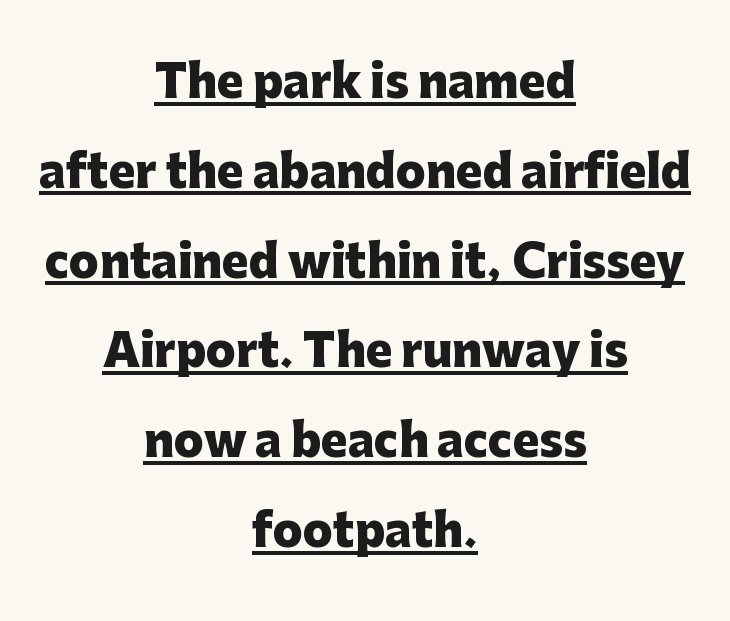
Q: Is the text bold? A: Yes.
Q: Is the text italic (slanted)? A: No, it is upright.
Q: Is the typeface a serif or a sans-serif typeface? A: Sans-serif.
Q: Is the text underlined? A: Yes.
Q: How is the paragraph aligned? A: Centered.
Q: Is the spacing between letters normal or unusually wide? A: Normal.
Q: Is the spacing between lines tight, normal or loose? A: Loose.
Q: Width (condensed, normal, or wide)? A: Normal.
Q: Stroke contrast? A: Low.
Q: x-height? A: Medium.
Q: Monospaced? A: No.
